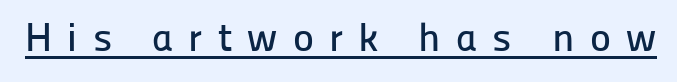
{"serif": "no", "italic": "no", "width": "normal", "stroke_contrast": "low", "x_height": "medium", "monospaced": "no", "underline": "yes", "letter_spacing": "wide", "letter_spacing_em": 0.38, "glyph_px": 40}
